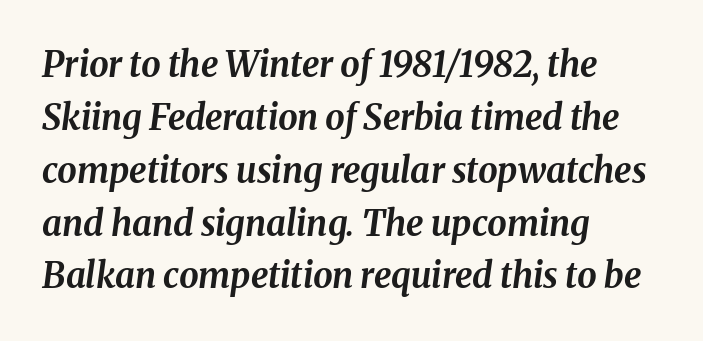
Q: Is the text bold? A: Yes.
Q: Is the text italic (slanted)? A: Yes, it leans right by about 8 degrees.
Q: Is the text underlined? A: No.
Q: How is the paragraph aligned? A: Left-aligned.
Q: Is the spacing between letters normal or unusually wide? A: Normal.
Q: Is the spacing between lines tight, normal or loose? A: Normal.
Q: Width (condensed, normal, or wide)? A: Normal.
Q: Stroke contrast? A: Medium.
Q: x-height? A: Medium.
Q: Monospaced? A: No.
